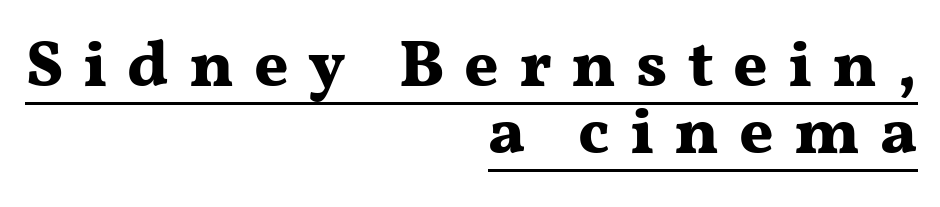
Q: Is the text bold? A: Yes.
Q: Is the text italic (slanted)? A: No, it is upright.
Q: Is the typeface a serif or a sans-serif typeface? A: Serif.
Q: Is the text underlined? A: Yes.
Q: How is the paragraph aligned? A: Right-aligned.
Q: Is the spacing between letters normal or unusually wide? A: Unusually wide.
Q: Is the spacing between lines tight, normal or loose? A: Tight.
Q: Width (condensed, normal, or wide)? A: Wide.
Q: Stroke contrast? A: Medium.
Q: x-height? A: Medium.
Q: Monospaced? A: No.
